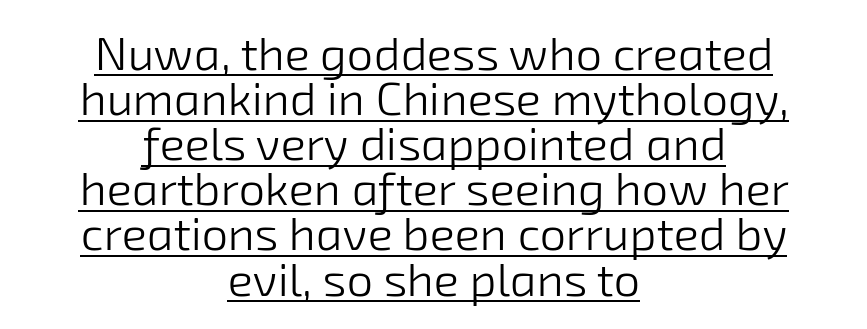
{"serif": "no", "bold": "no", "weight": "light", "width": "normal", "stroke_contrast": "low", "x_height": "medium", "monospaced": "no", "underline": "yes", "align": "center", "line_spacing": "tight", "line_spacing_ratio": 0.96, "letter_spacing": "normal", "letter_spacing_em": 0.0, "glyph_px": 47}
